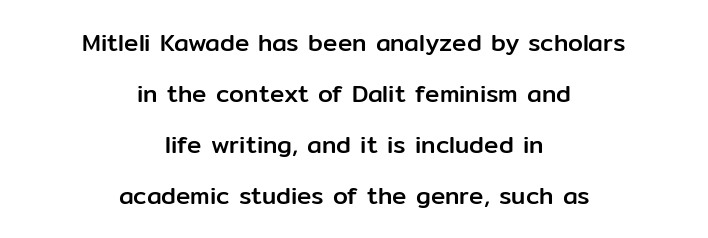
Honestly, the rows look like they've been pulled way apart. Line starts and ends both wander, symmetrically. Quick note: underline off. Nobody touched the tracking dial on this one. These lines were composed using upright roman letters.
